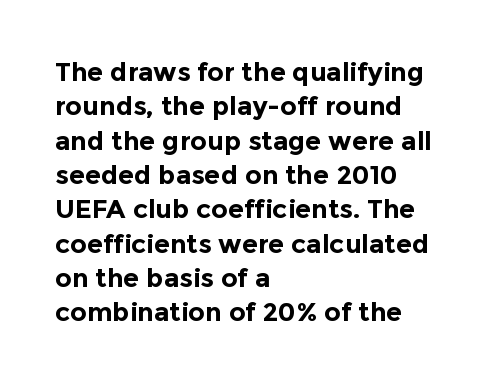
Q: Is the text bold? A: Yes.
Q: Is the text italic (slanted)? A: No, it is upright.
Q: Is the text underlined? A: No.
Q: How is the paragraph aligned? A: Left-aligned.
Q: Is the spacing between letters normal or unusually wide? A: Normal.
Q: Is the spacing between lines tight, normal or loose? A: Normal.
